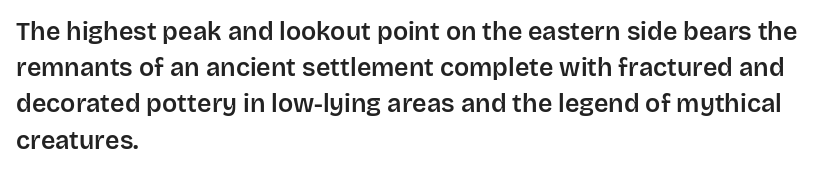
The image shows 25 px text type, upright; set left-aligned, normal line spacing (1.45x), normal letter spacing, not underlined.
